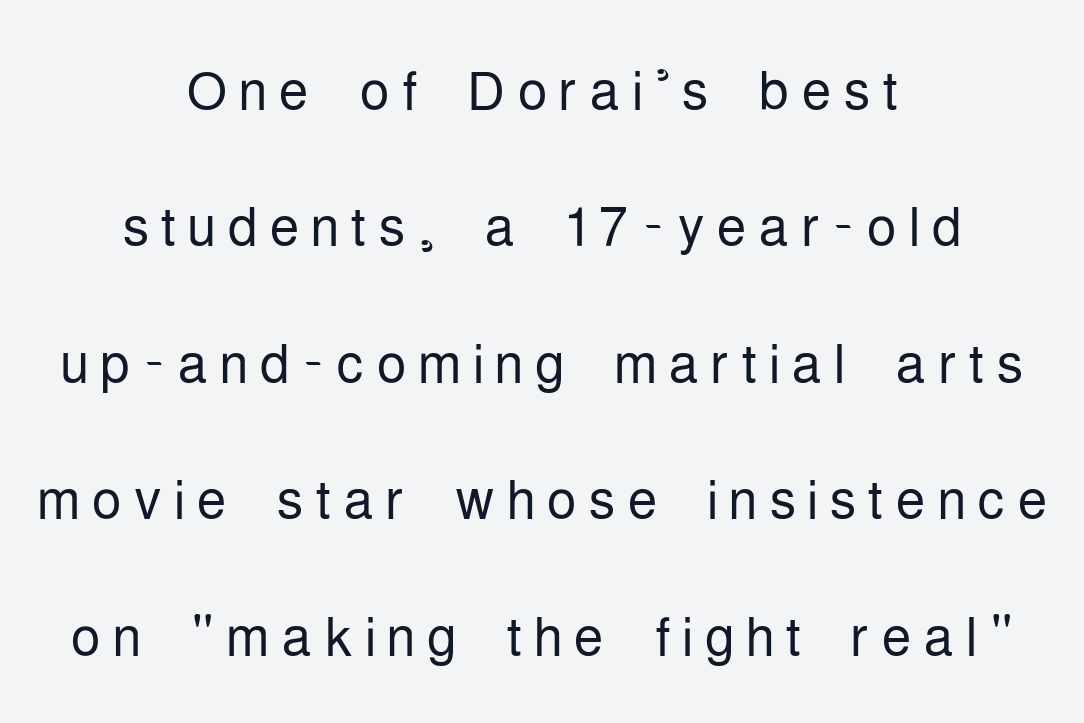
Q: Is the text bold? A: No.
Q: Is the text italic (slanted)? A: No, it is upright.
Q: Is the typeface a serif or a sans-serif typeface? A: Sans-serif.
Q: Is the text underlined? A: No.
Q: How is the paragraph aligned? A: Centered.
Q: Width (condensed, normal, or wide)? A: Condensed.
Q: Stroke contrast? A: Low.
Q: x-height? A: Medium.
Q: Monospaced? A: No.
